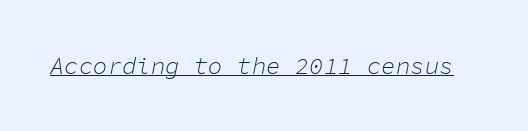
Counters stay open thanks to moderate or lighter strokes. The face used here is rendered with its standard letterfit. These characters rest on top of a visible drawn line. Style check: oblique.
